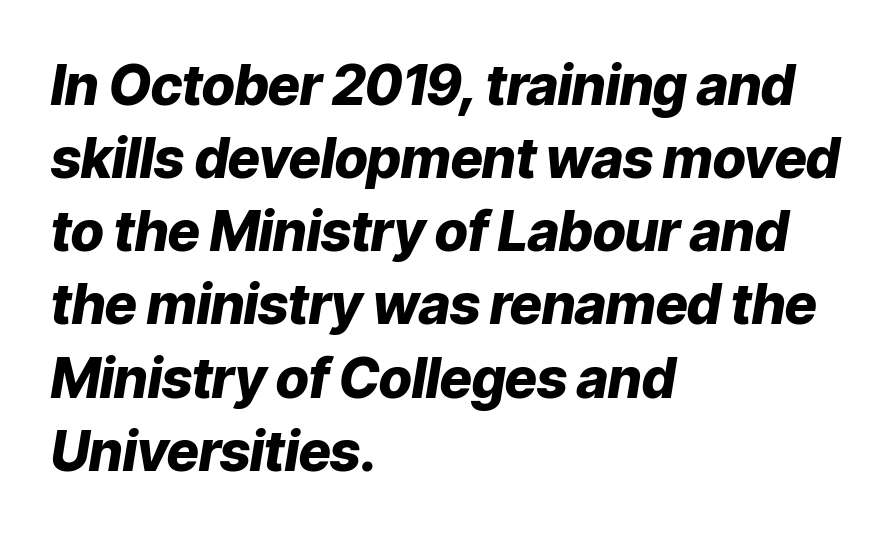
The image shows 55 px heavy type, italic (leaning right); set left-aligned, normal line spacing (1.33x), normal letter spacing, not underlined; low stroke contrast and a medium x-height.
